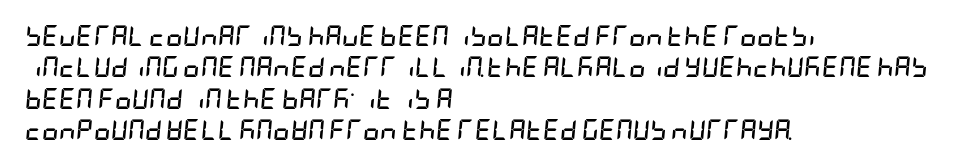
{"italic": "yes", "lean": "right", "slant_degrees": 5, "bold": "yes", "underline": "no", "align": "left", "line_spacing": "normal", "line_spacing_ratio": 1.49, "letter_spacing": "normal", "letter_spacing_em": 0.0, "glyph_px": 21}
